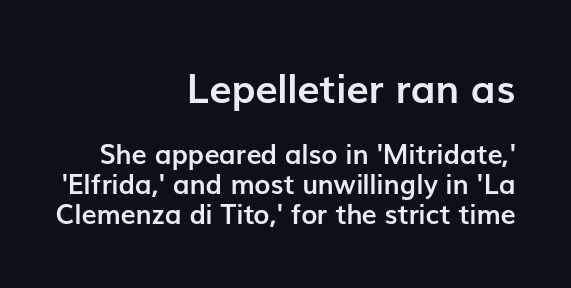
{"serif": "no", "italic": "no", "bold": "yes", "weight": "semibold", "width": "normal", "stroke_contrast": "low", "x_height": "medium", "monospaced": "no", "underline": "no", "align": "right", "line_spacing": "tight", "line_spacing_ratio": 1.12, "letter_spacing": "normal", "letter_spacing_em": 0.0, "larger_block": "first", "size_ratio": 1.48, "glyph_px": 40}
